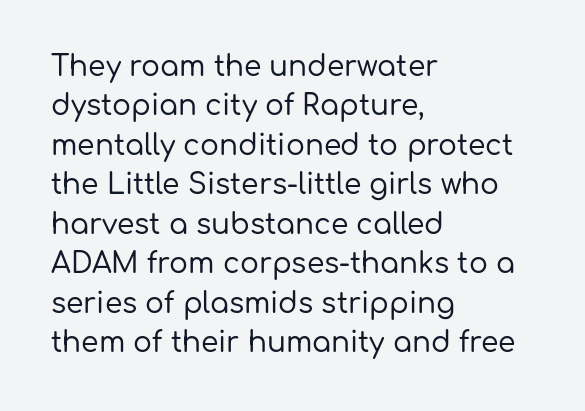
{"serif": "no", "italic": "no", "width": "normal", "stroke_contrast": "low", "x_height": "medium", "monospaced": "no", "underline": "no", "align": "left", "line_spacing": "normal", "line_spacing_ratio": 1.41, "letter_spacing": "normal", "letter_spacing_em": 0.0, "glyph_px": 28}
